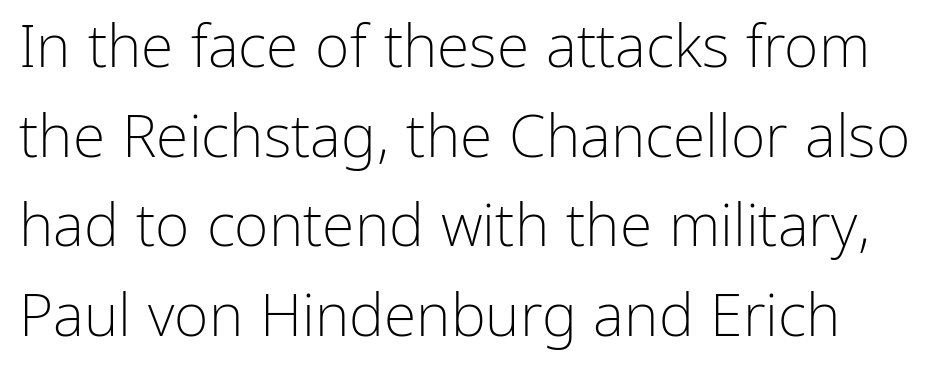
{"serif": "no", "italic": "no", "bold": "no", "weight": "light", "width": "normal", "stroke_contrast": "low", "x_height": "medium", "monospaced": "no", "underline": "no", "align": "left", "line_spacing": "normal", "line_spacing_ratio": 1.52, "letter_spacing": "normal", "letter_spacing_em": 0.0, "glyph_px": 59}
